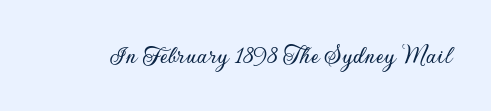
This rendering leaves character spacing at its baseline value. Has an underline been added? It has not.
